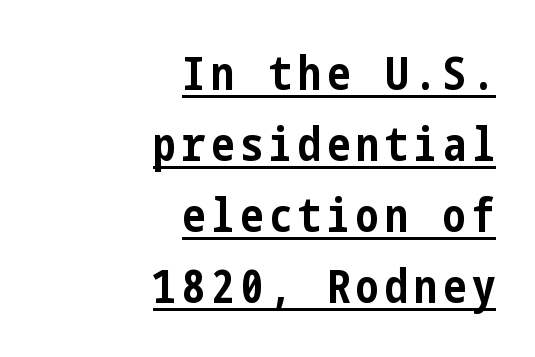
The image shows 46 px bold, condensed sans-serif type, upright; set right-aligned, normal line spacing (1.54x), underlined; low stroke contrast and a medium x-height.
